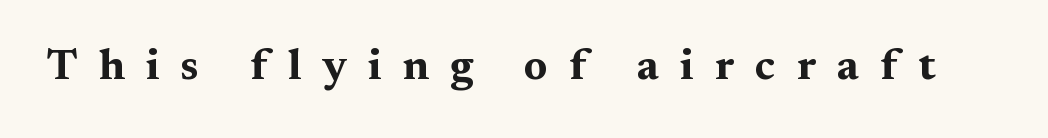
Q: Is the text bold? A: Yes.
Q: Is the text italic (slanted)? A: No, it is upright.
Q: Is the typeface a serif or a sans-serif typeface? A: Serif.
Q: Is the text underlined? A: No.
Q: Is the spacing between letters normal or unusually wide? A: Unusually wide.
Q: Width (condensed, normal, or wide)? A: Wide.
Q: Stroke contrast? A: Medium.
Q: x-height? A: Medium.
Q: Monospaced? A: No.
